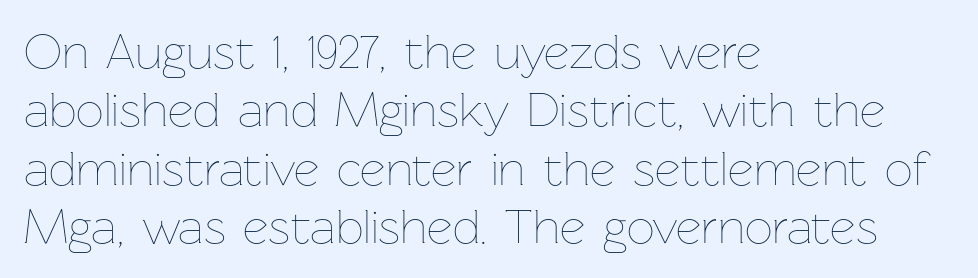
{"italic": "no", "bold": "no", "weight": "thin", "width": "normal", "stroke_contrast": "low", "x_height": "medium", "monospaced": "no", "underline": "no", "align": "left", "line_spacing_ratio": 1.19, "letter_spacing": "normal", "letter_spacing_em": 0.0, "glyph_px": 49}
